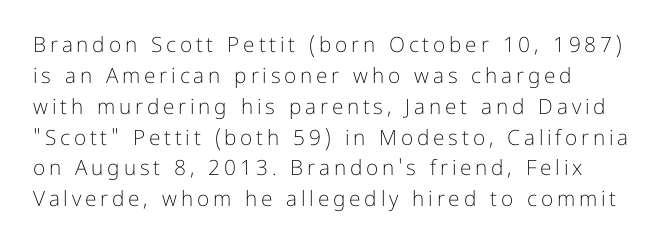
{"italic": "no", "bold": "no", "underline": "no", "line_spacing": "normal", "line_spacing_ratio": 1.47, "glyph_px": 21}
